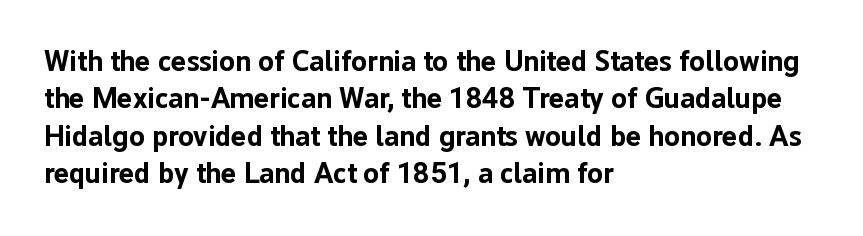
Q: Is the text bold? A: Yes.
Q: Is the text italic (slanted)? A: No, it is upright.
Q: Is the typeface a serif or a sans-serif typeface? A: Sans-serif.
Q: Is the text underlined? A: No.
Q: How is the paragraph aligned? A: Left-aligned.
Q: Is the spacing between letters normal or unusually wide? A: Normal.
Q: Is the spacing between lines tight, normal or loose? A: Normal.
Q: Width (condensed, normal, or wide)? A: Normal.
Q: Stroke contrast? A: Low.
Q: x-height? A: Medium.
Q: Monospaced? A: No.
